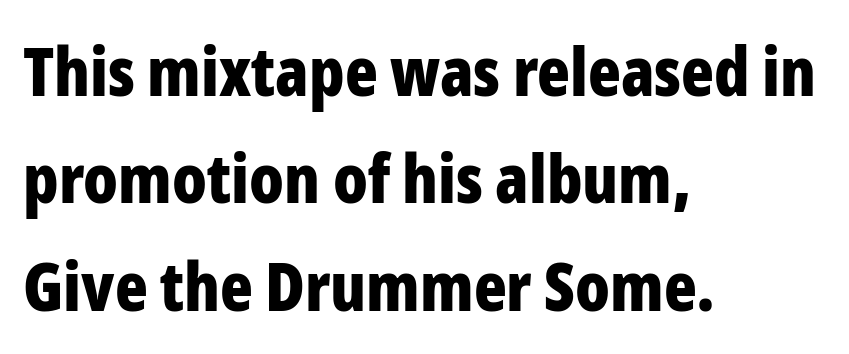
Vertically, the passage feels balanced, rows spaced as you'd expect. Designer's note — italics off, roman on. Its strokes are broad and dark, the hallmark of bold type. Students, note that the glyphs here touch the page at normal intervals. Proportional: the letters do not fall into vertical columns.
